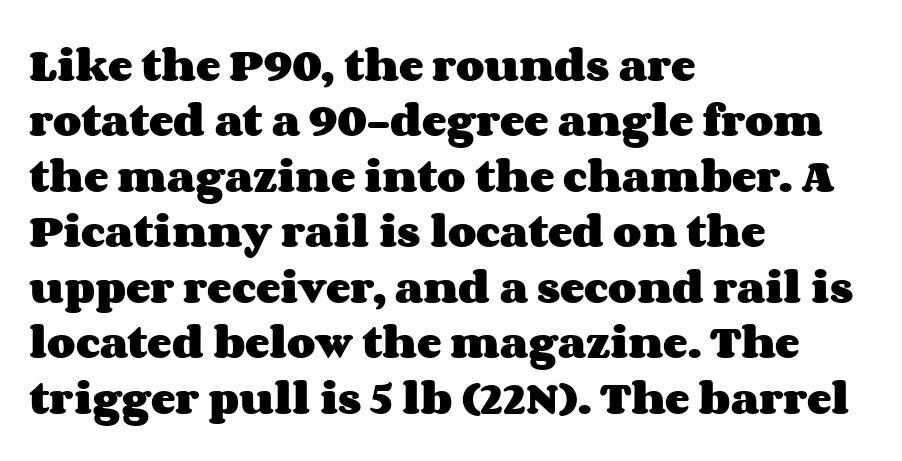
No extra tracking has been applied to these lines. Summary of vertical rhythm: regular, with standard interline spacing. A student would call this left alignment; a typographer would say flush left, rag right. A dark, heavy texture on the line: the type is bold.
